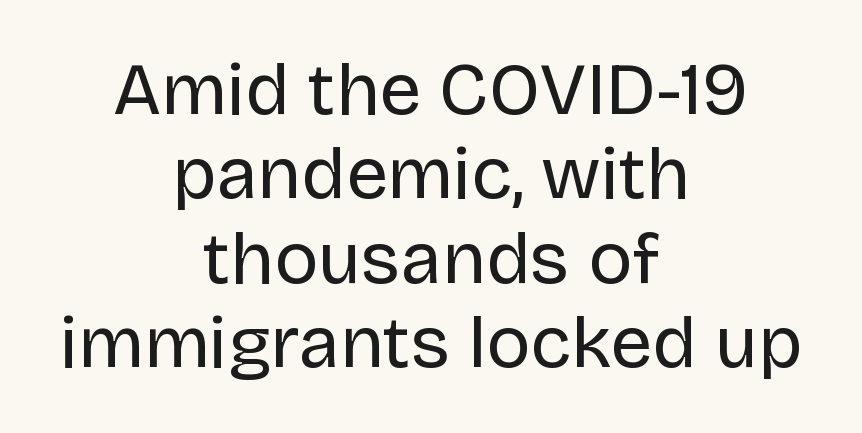
{"serif": "no", "italic": "no", "bold": "no", "weight": "regular", "width": "normal", "stroke_contrast": "low", "x_height": "large", "monospaced": "no", "underline": "no", "align": "center", "line_spacing": "tight", "line_spacing_ratio": 1.14, "letter_spacing": "normal", "letter_spacing_em": 0.0, "glyph_px": 74}
